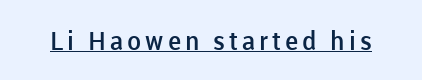
Caption: lettering with a line underneath. What weight is shown? A semibold, between regular and bold. A roman cut, with each character standing at attention.
